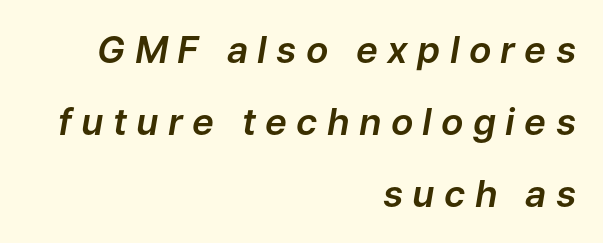
{"italic": "yes", "lean": "right", "slant_degrees": 9, "width": "normal", "stroke_contrast": "low", "x_height": "medium", "monospaced": "no", "underline": "no", "align": "right", "line_spacing": "loose", "line_spacing_ratio": 1.94, "letter_spacing": "wide", "letter_spacing_em": 0.25, "glyph_px": 37}
